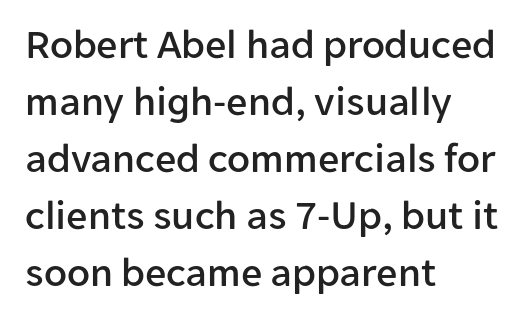
{"serif": "no", "italic": "no", "width": "normal", "stroke_contrast": "low", "x_height": "medium", "monospaced": "no", "underline": "no", "align": "left", "line_spacing": "normal", "line_spacing_ratio": 1.36, "letter_spacing": "normal", "letter_spacing_em": 0.0, "glyph_px": 42}
